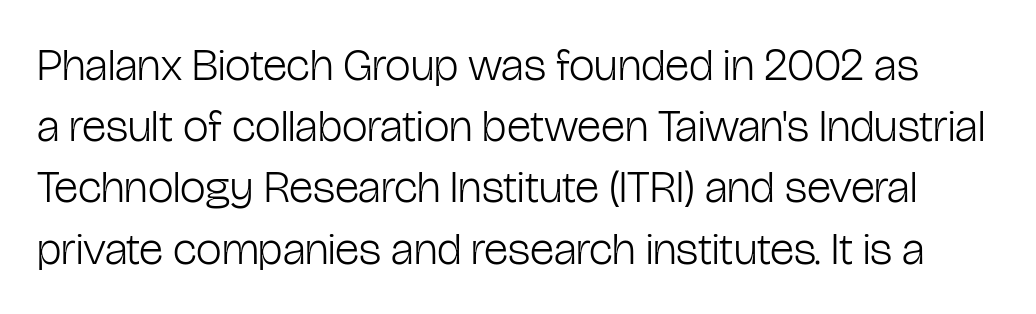
{"serif": "no", "italic": "no", "bold": "no", "weight": "light", "width": "condensed", "stroke_contrast": "low", "x_height": "medium", "monospaced": "no", "underline": "no", "line_spacing": "normal", "line_spacing_ratio": 1.33, "letter_spacing": "normal", "letter_spacing_em": 0.0, "glyph_px": 46}
